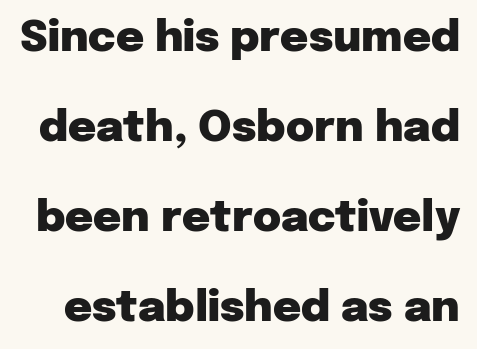
The image shows 43 px heavy sans-serif type, upright; set loose line spacing (2.09x), normal letter spacing, not underlined; low stroke contrast and a medium x-height.
